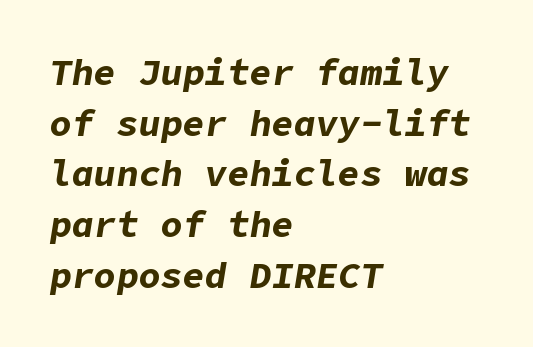
Q: Is the text bold? A: Yes.
Q: Is the text italic (slanted)? A: Yes, it leans right by about 9 degrees.
Q: Is the text underlined? A: No.
Q: How is the paragraph aligned? A: Left-aligned.
Q: Is the spacing between letters normal or unusually wide? A: Normal.
Q: Is the spacing between lines tight, normal or loose? A: Normal.
Q: Width (condensed, normal, or wide)? A: Normal.
Q: Stroke contrast? A: Low.
Q: x-height? A: Medium.
